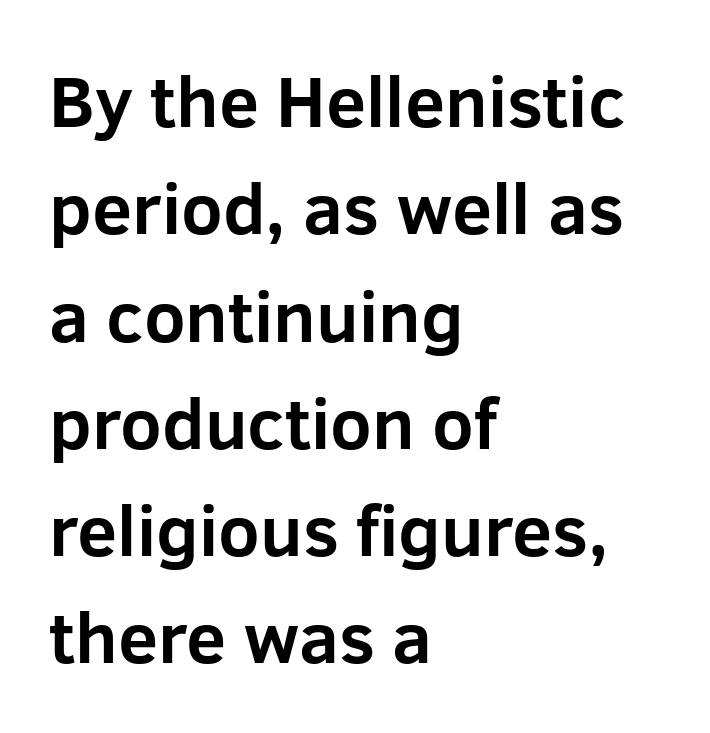
{"serif": "no", "italic": "no", "bold": "yes", "weight": "bold", "width": "normal", "stroke_contrast": "low", "x_height": "medium", "monospaced": "no", "underline": "no", "align": "left", "line_spacing": "normal", "line_spacing_ratio": 1.49, "letter_spacing": "normal", "letter_spacing_em": 0.0, "glyph_px": 72}
